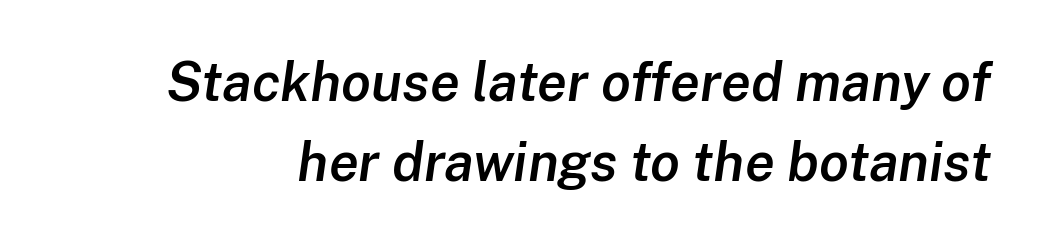
The image shows 54 px semibold type, italic (leaning right); set normal line spacing (1.48x), normal letter spacing, not underlined; low stroke contrast and a medium x-height.
